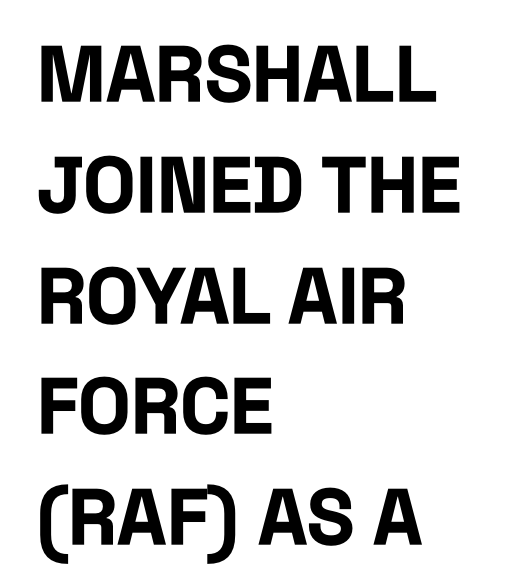
Thick stems and heavy bowls — unmistakably bold. Quick note: not italic, upright. Compared with typical paragraphs, the rows here are spaced about the same. Check the space under the baseline: it is left empty. Typeset ragged right — the left edge is the straight one.
